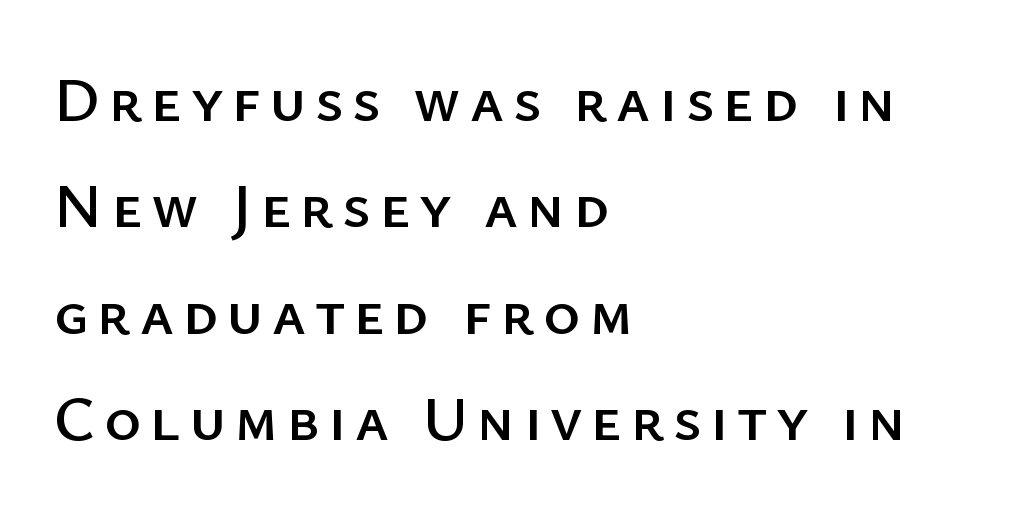
These lines are composed in type without serifs. Quick note: underline off. Characters remain perfectly vertical along every line. Note the varied advance widths — an 'i' is clearly narrower than an 'm'. Layout note: lines flush left. Baseline-to-baseline distance is the conventional proportion of letter height.
